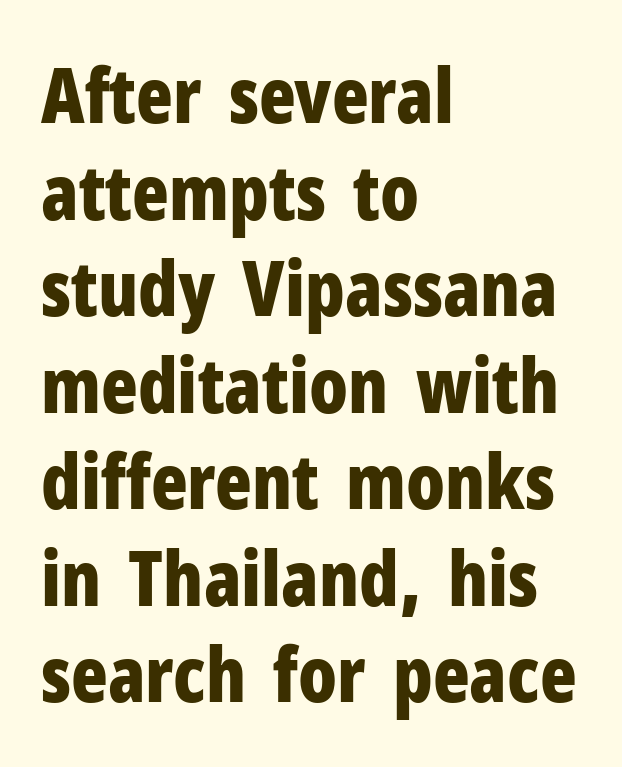
The image shows 76 px bold, condensed sans-serif type, upright; set left-aligned, normal line spacing (1.27x), normal letter spacing, not underlined; low stroke contrast and a medium x-height.
